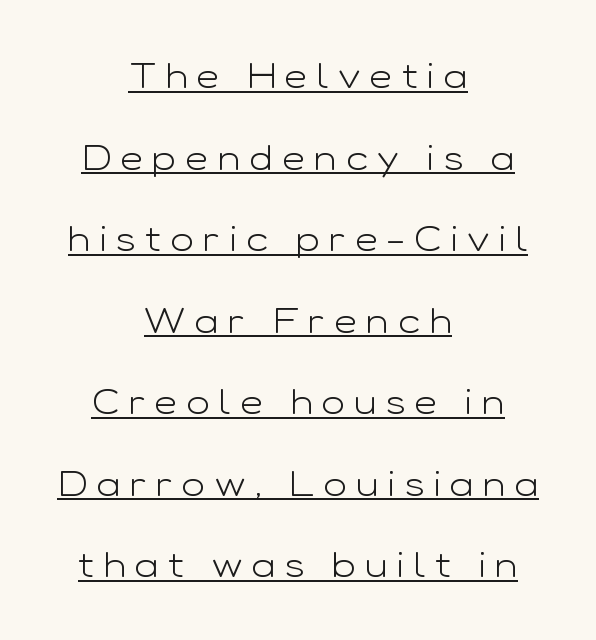
Q: Is the text bold? A: No.
Q: Is the text italic (slanted)? A: No, it is upright.
Q: Is the typeface a serif or a sans-serif typeface? A: Sans-serif.
Q: Is the text underlined? A: Yes.
Q: How is the paragraph aligned? A: Centered.
Q: Is the spacing between letters normal or unusually wide? A: Unusually wide.
Q: Is the spacing between lines tight, normal or loose? A: Loose.
Q: Width (condensed, normal, or wide)? A: Wide.
Q: Stroke contrast? A: Low.
Q: x-height? A: Medium.
Q: Monospaced? A: No.
